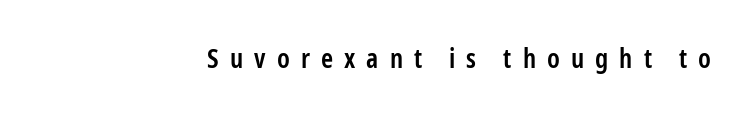
{"italic": "no", "bold": "semi", "underline": "no", "letter_spacing": "wide", "letter_spacing_em": 0.41, "glyph_px": 27}
